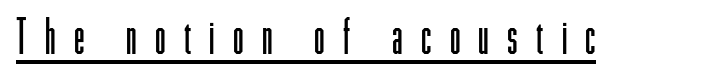
{"serif": "no", "italic": "no", "bold": "no", "weight": "light", "width": "condensed", "stroke_contrast": "low", "x_height": "medium", "monospaced": "no", "underline": "yes", "letter_spacing": "wide", "letter_spacing_em": 0.38, "glyph_px": 48}
